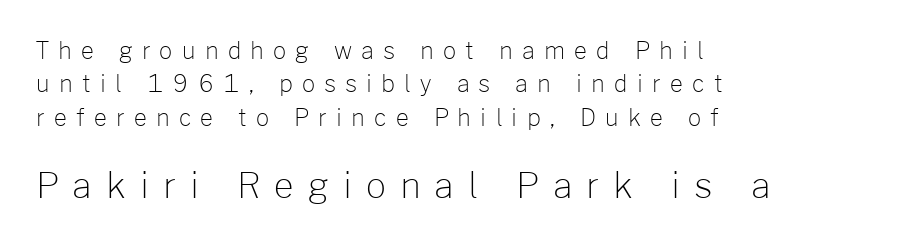
Q: Is the text bold? A: No.
Q: Is the text italic (slanted)? A: No, it is upright.
Q: Is the typeface a serif or a sans-serif typeface? A: Sans-serif.
Q: Is the text underlined? A: No.
Q: How is the paragraph aligned? A: Left-aligned.
Q: Is the spacing between letters normal or unusually wide? A: Unusually wide.
Q: Is the spacing between lines tight, normal or loose? A: Normal.
Q: Which block of text is set in a larger size, the first (top) or the second (bottom)? A: The second (bottom) one.
Q: Width (condensed, normal, or wide)? A: Normal.
Q: Stroke contrast? A: Low.
Q: x-height? A: Medium.
Q: Monospaced? A: No.
